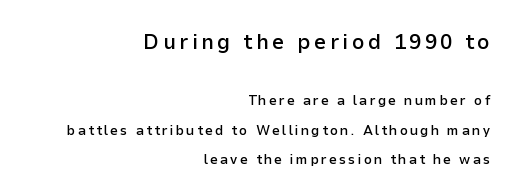
{"italic": "no", "bold": "semi", "underline": "no", "align": "right", "line_spacing": "loose", "line_spacing_ratio": 2.11, "larger_block": "first", "size_ratio": 1.57, "glyph_px": 22}
